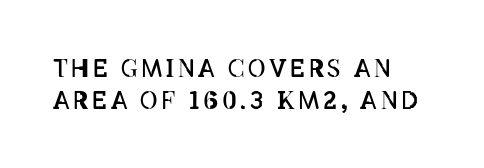
{"italic": "no", "bold": "no", "underline": "no", "align": "left", "line_spacing": "normal", "line_spacing_ratio": 1.32, "glyph_px": 24}
